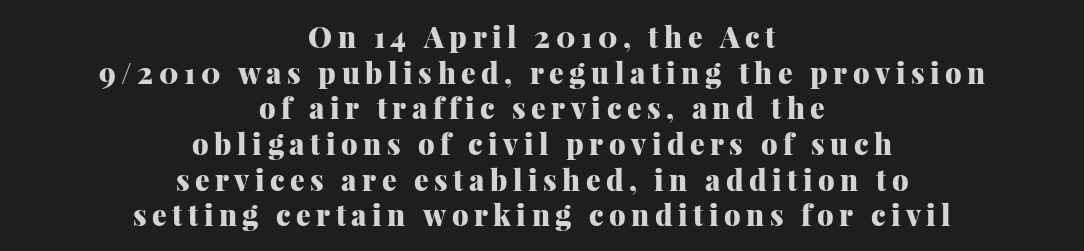
Q: Is the text bold? A: Yes.
Q: Is the text italic (slanted)? A: No, it is upright.
Q: Is the typeface a serif or a sans-serif typeface? A: Serif.
Q: Is the text underlined? A: No.
Q: How is the paragraph aligned? A: Centered.
Q: Width (condensed, normal, or wide)? A: Normal.
Q: Stroke contrast? A: Medium.
Q: x-height? A: Medium.
Q: Monospaced? A: No.
